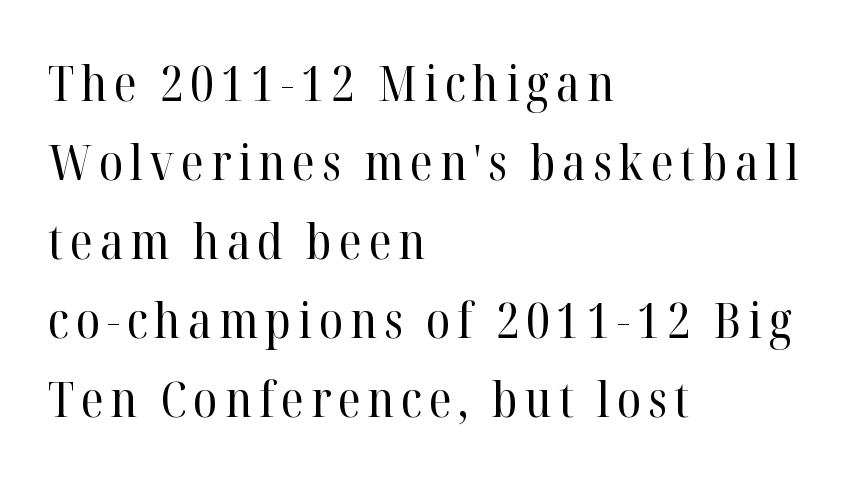
{"serif": "yes", "italic": "no", "bold": "no", "weight": "regular", "width": "normal", "stroke_contrast": "high", "x_height": "medium", "monospaced": "no", "underline": "no", "align": "left", "line_spacing": "normal", "line_spacing_ratio": 1.61, "glyph_px": 49}
